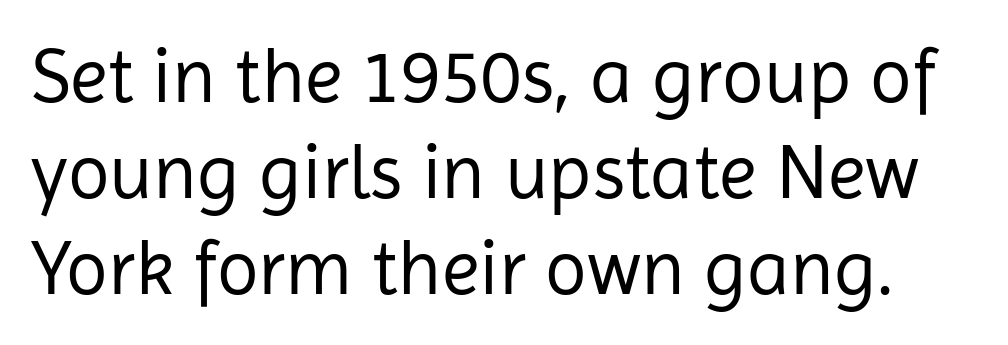
One glance says typical: line gaps are just what's usual. A clean baseline with only descenders dipping below it. The lettering stays uniformly vertical, giving the passage a roman look. Do the characters align in a grid? No, the font is proportional. This rendering leaves character spacing at its baseline value.
